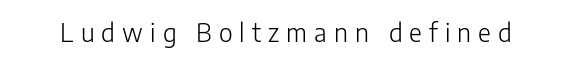
The image shows 25 px text type, upright; set unusually wide letter spacing (+0.28 em), not underlined.
